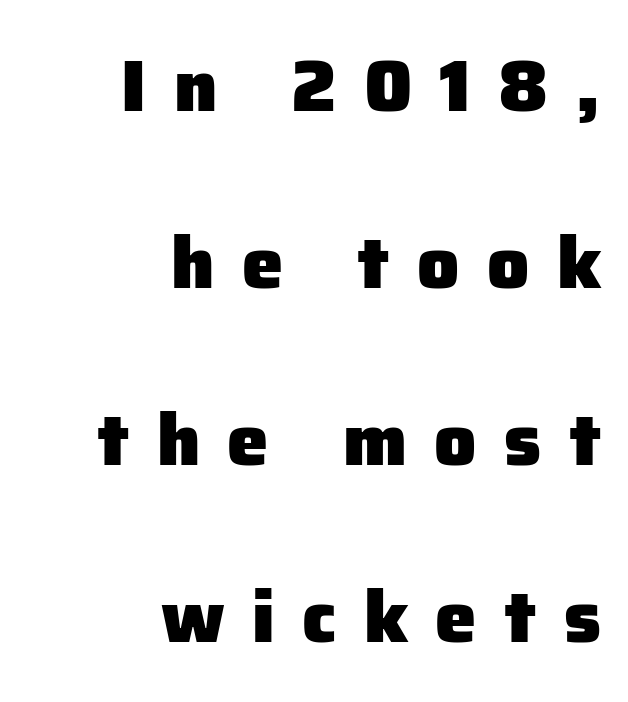
Does the leading feel generous? Absolutely, it's lavish. In terms of letterform style, serifs are entirely absent. The passage is arranged like a letterhead date or caption credit — flush right. The passage shown is typed in a proportional face where columns would drift.
